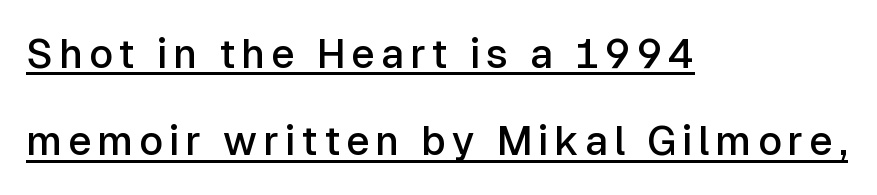
{"serif": "no", "italic": "no", "bold": "semi", "weight": "semibold", "width": "normal", "stroke_contrast": "low", "x_height": "medium", "monospaced": "no", "underline": "yes", "align": "left", "line_spacing": "loose", "line_spacing_ratio": 2.13, "glyph_px": 41}
